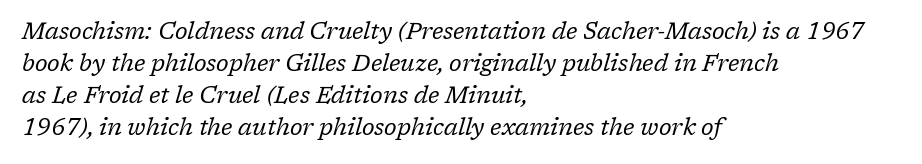
{"italic": "yes", "lean": "right", "slant_degrees": 17, "bold": "no", "underline": "no", "align": "left", "line_spacing": "normal", "line_spacing_ratio": 1.39, "letter_spacing": "normal", "letter_spacing_em": 0.0, "glyph_px": 23}
